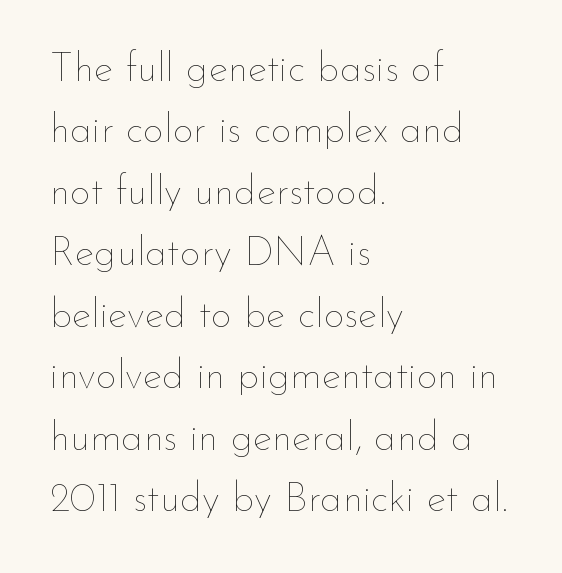
The image shows 41 px thin type, upright; set left-aligned, normal line spacing (1.5x), normal letter spacing, not underlined; low stroke contrast and a small x-height.
